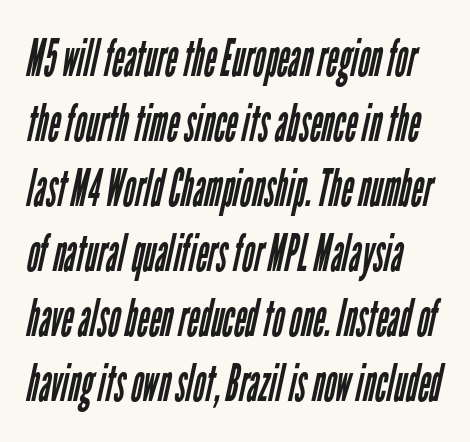
{"serif": "no", "bold": "no", "weight": "regular", "width": "condensed", "stroke_contrast": "low", "x_height": "medium", "monospaced": "no", "underline": "no", "line_spacing": "normal", "line_spacing_ratio": 1.25, "letter_spacing": "normal", "letter_spacing_em": 0.0, "glyph_px": 52}
